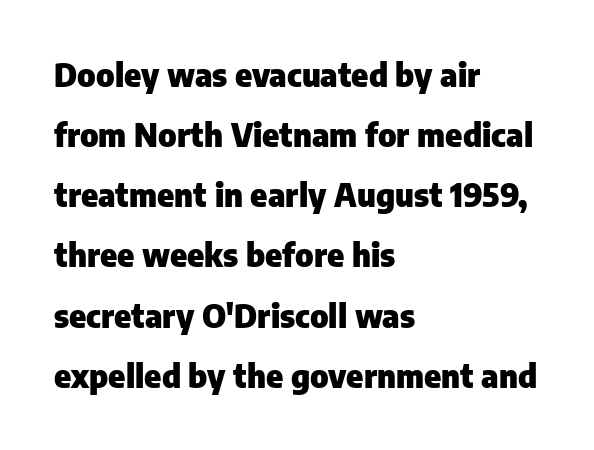
Proportional: the letters do not fall into vertical columns. Examine the stroke ends and you'll find no serifs. Beneath every word, the page is bare. These lines keep a tight, regular rhythm from letter to letter. Does the lettering tilt? It doesn't — this is upright.
